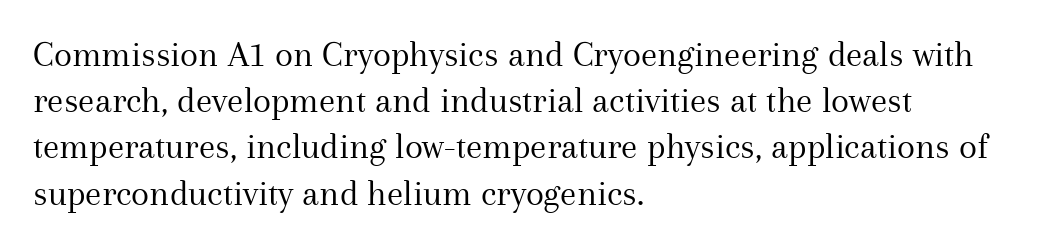
Is there much room between lines? A standard amount, neither cramped nor airy. Serif or sans? Serif — the stroke terminals have little feet. A typesetter would call this proportional, since set widths differ per character. This rendering features lettering with no underline. Compared with typical body copy, the letter spacing here is the same. Italic? Not at all — the glyphs are vertical.
